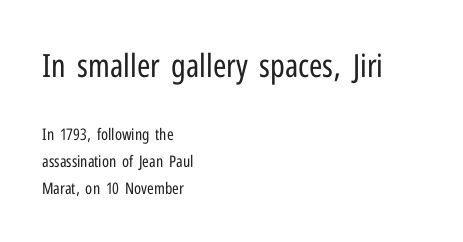
Is this a sans? Yes — the strokes have no serifs. Which of the two is more prominent by size? The first, at the top. This is the regular roman posture of the typeface. The zone under the glyphs is completely vacant. You could call the tracking neutral — neither tight nor loose. Regarding leading, the lines here are spaced in the standard way.
